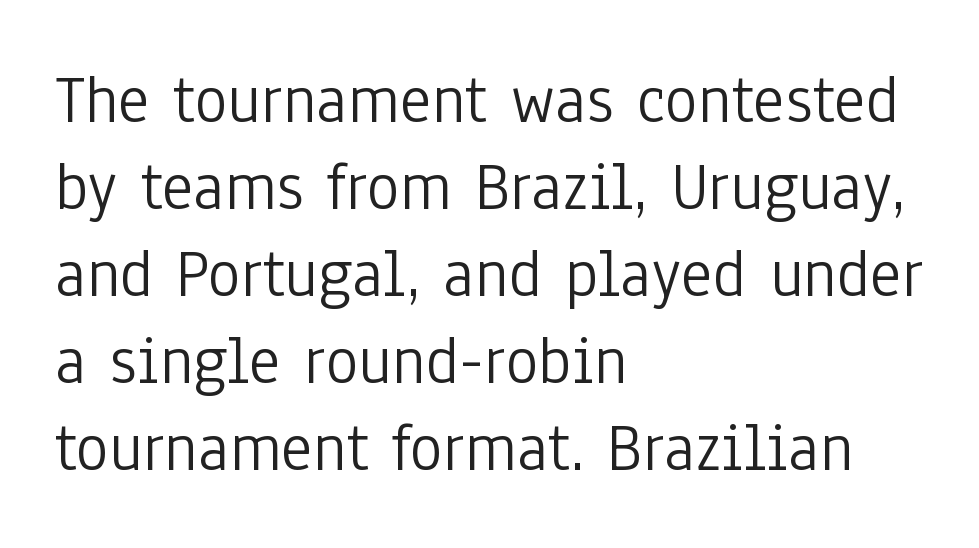
The image shows 69 px light, condensed sans-serif type, upright; set left-aligned, normal line spacing (1.26x), normal letter spacing, not underlined; low stroke contrast and a medium x-height.
